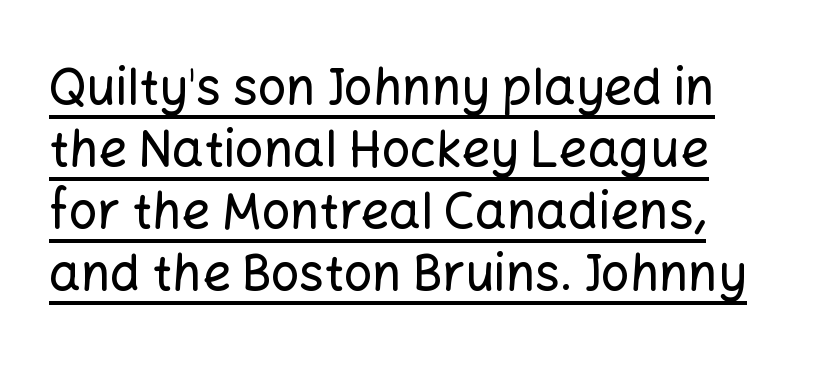
{"serif": "no", "italic": "no", "width": "normal", "stroke_contrast": "low", "x_height": "medium", "monospaced": "no", "underline": "yes", "align": "left", "line_spacing_ratio": 1.24, "letter_spacing": "normal", "letter_spacing_em": 0.0, "glyph_px": 50}
